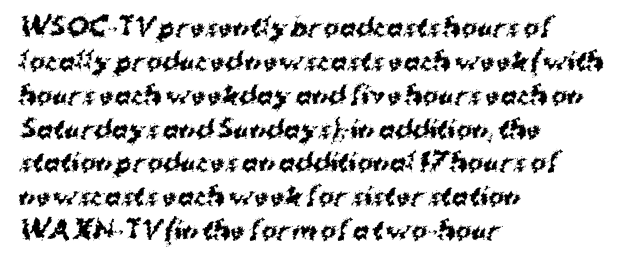
{"bold": "yes", "underline": "no", "align": "left", "line_spacing": "normal", "line_spacing_ratio": 1.41, "letter_spacing": "normal", "letter_spacing_em": 0.0, "glyph_px": 24}
